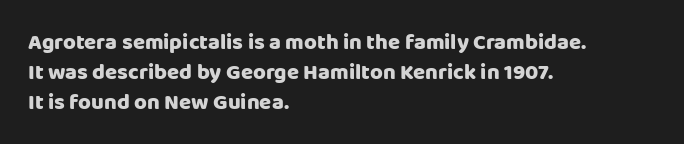
Q: Is the text italic (slanted)? A: No, it is upright.
Q: Is the text underlined? A: No.
Q: How is the paragraph aligned? A: Left-aligned.
Q: Is the spacing between letters normal or unusually wide? A: Normal.
Q: Is the spacing between lines tight, normal or loose? A: Normal.
